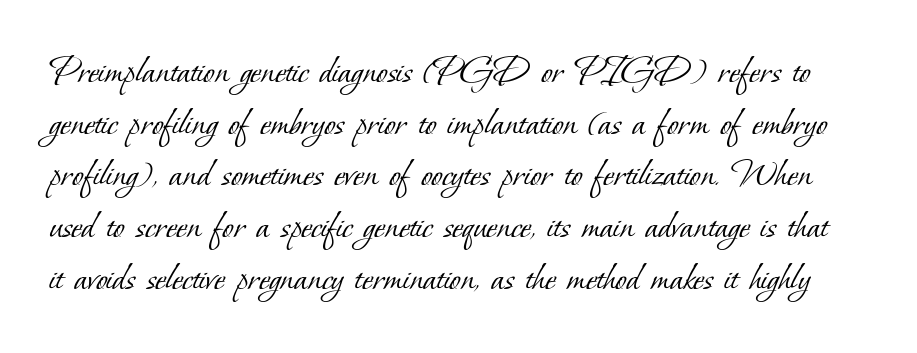
Q: Is the text bold? A: No.
Q: Is the typeface a serif or a sans-serif typeface? A: Serif.
Q: Is the text underlined? A: No.
Q: Is the spacing between letters normal or unusually wide? A: Normal.
Q: Is the spacing between lines tight, normal or loose? A: Normal.
Q: Width (condensed, normal, or wide)? A: Normal.
Q: Stroke contrast? A: Low.
Q: x-height? A: Small.
Q: Monospaced? A: No.
